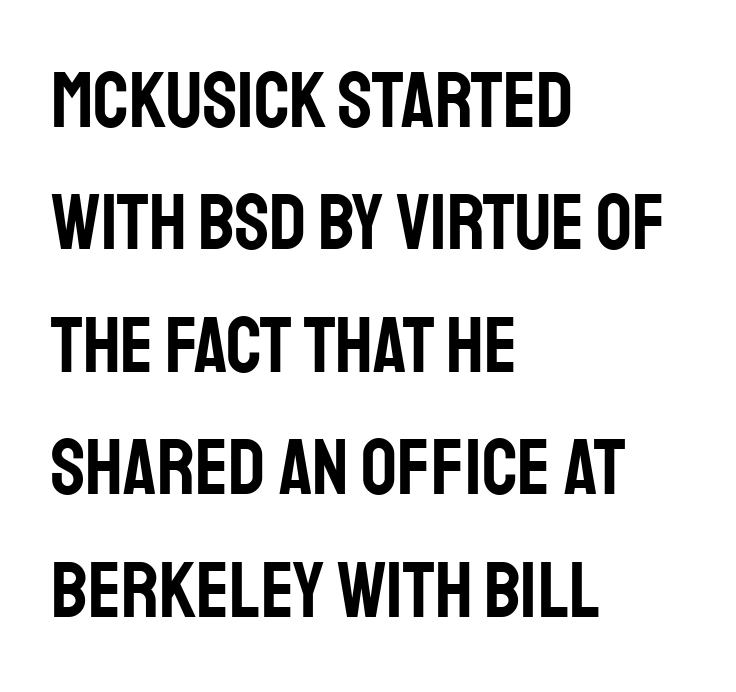
Q: Is the text italic (slanted)? A: No, it is upright.
Q: Is the typeface a serif or a sans-serif typeface? A: Sans-serif.
Q: Is the text underlined? A: No.
Q: How is the paragraph aligned? A: Left-aligned.
Q: Is the spacing between letters normal or unusually wide? A: Normal.
Q: Is the spacing between lines tight, normal or loose? A: Normal.
Q: Width (condensed, normal, or wide)? A: Condensed.
Q: Stroke contrast? A: Low.
Q: x-height? A: Large.
Q: Monospaced? A: No.
